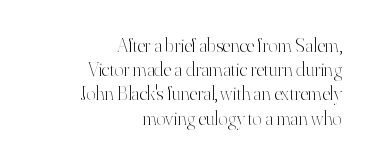
{"italic": "no", "bold": "no", "underline": "no", "align": "right", "line_spacing_ratio": 1.21, "letter_spacing": "normal", "letter_spacing_em": 0.0, "glyph_px": 20}
